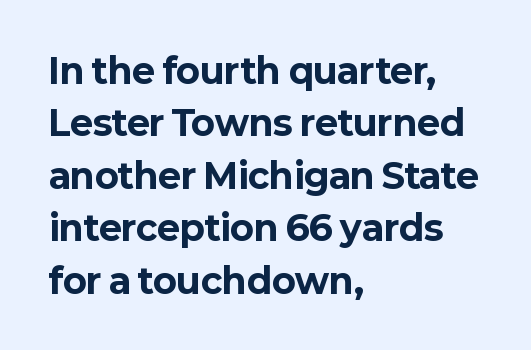
The passage is arranged the way most books set body copy — flush left. The space beneath each line is pristine and unruled. Are there feet on the stems? There aren't — it's a sans. There is no visible air inserted between adjacent glyphs. Nope, not italic — everything's standing straight. Note the varied advance widths — an 'i' is clearly narrower than an 'm'.
